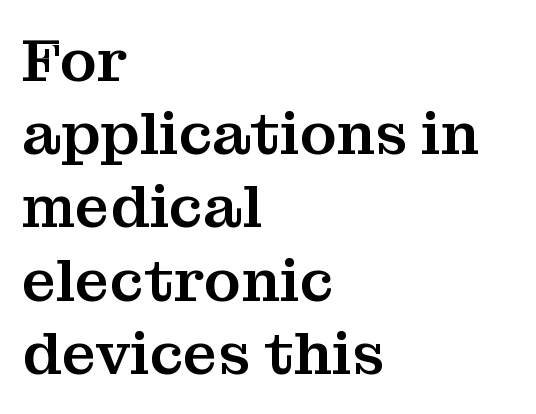
The rendering uses natural spacing where letterforms have individual widths. Posture: vertical. Letter spacing: default. The compositor pushed each line to the left boundary. The letters carry serifs — small finishing strokes at the ends of their stems.
